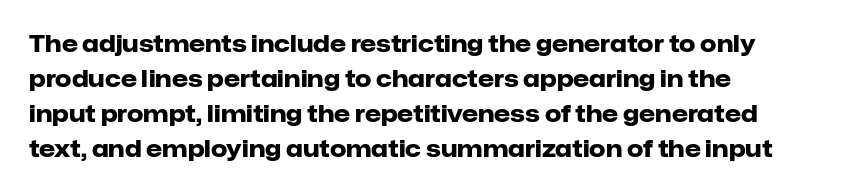
The image shows 23 px bold type, upright; set left-aligned, normal line spacing (1.52x), normal letter spacing, not underlined.
